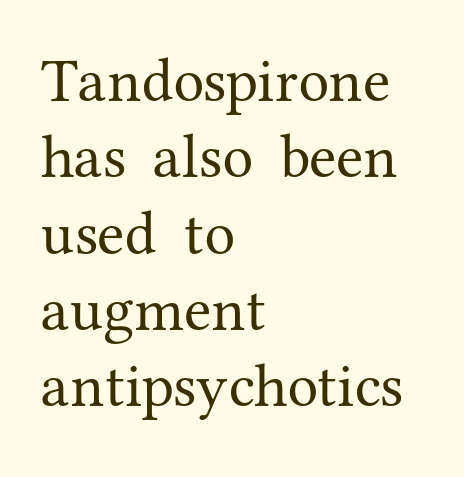
Q: Is the text bold? A: No.
Q: Is the text italic (slanted)? A: No, it is upright.
Q: Is the typeface a serif or a sans-serif typeface? A: Serif.
Q: Is the text underlined? A: No.
Q: How is the paragraph aligned? A: Left-aligned.
Q: Is the spacing between letters normal or unusually wide? A: Normal.
Q: Width (condensed, normal, or wide)? A: Normal.
Q: Stroke contrast? A: Medium.
Q: x-height? A: Medium.
Q: Monospaced? A: No.
